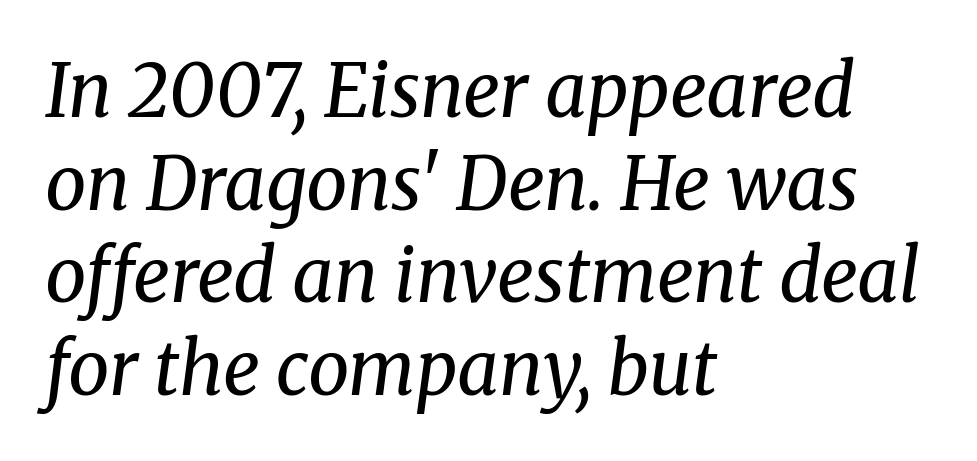
Q: Is the text bold? A: No.
Q: Is the text italic (slanted)? A: Yes, it leans right by about 8 degrees.
Q: Is the typeface a serif or a sans-serif typeface? A: Serif.
Q: Is the text underlined? A: No.
Q: How is the paragraph aligned? A: Left-aligned.
Q: Is the spacing between letters normal or unusually wide? A: Normal.
Q: Is the spacing between lines tight, normal or loose? A: Normal.
Q: Width (condensed, normal, or wide)? A: Normal.
Q: Stroke contrast? A: Medium.
Q: x-height? A: Medium.
Q: Monospaced? A: No.
